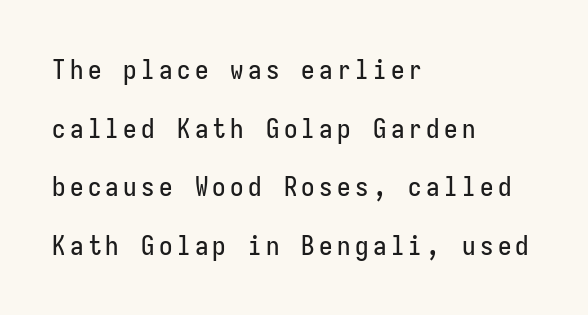
Rendered with straight, roman letterforms. The string is rendered with underlining switched off. Vertical spacing — loose. If you drew a ruler down the left edge, every line would touch it.
